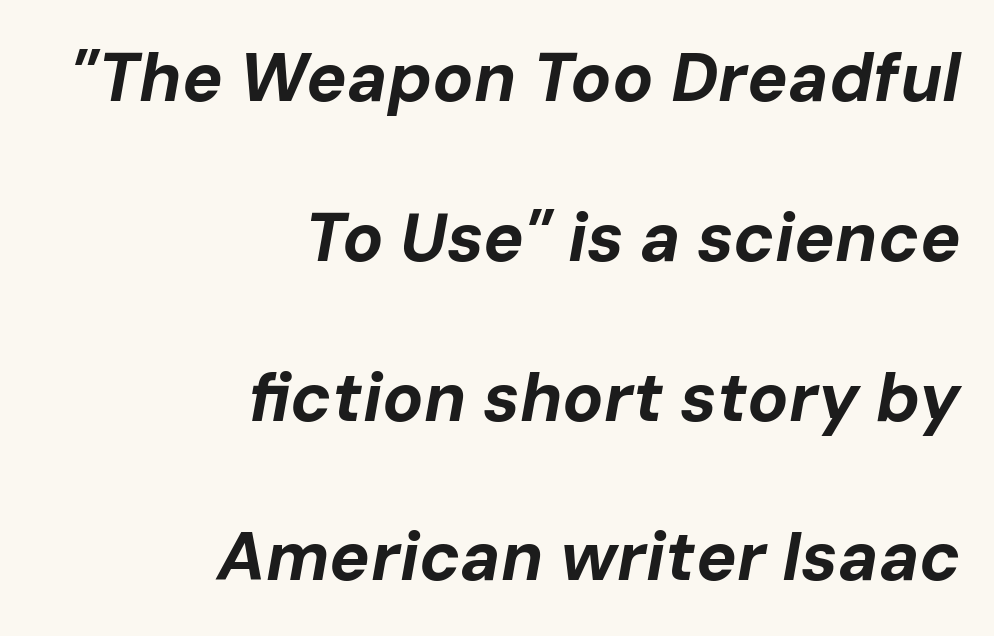
The image shows 68 px bold type, italic (leaning right); set right-aligned, loose line spacing (2.35x), normal letter spacing, not underlined; low stroke contrast and a medium x-height.
